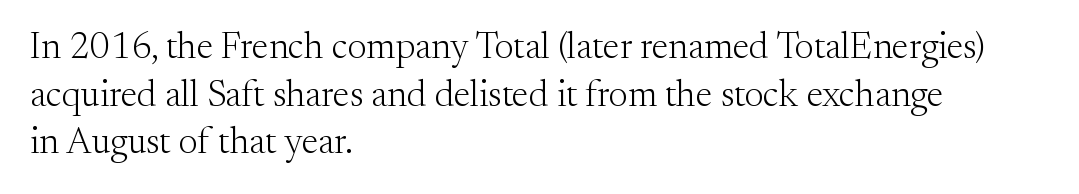
Heaviness? Minimal to ordinary, like unemphasized prose. The specimen reads as upright at a glance. The zone under the glyphs is completely vacant. All the whitespace from short lines collects on the right.
